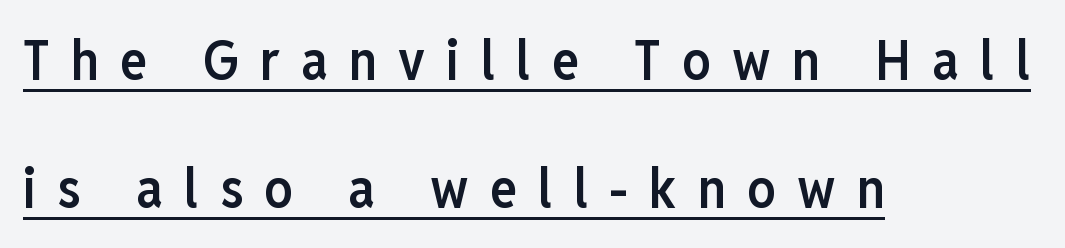
This rendering widens character spacing well past its baseline value. The line-height multiplier appears high, well above default. Somebody hit Ctrl+U on this one — the words are underlined. Note: no serifs on the glyphs.
